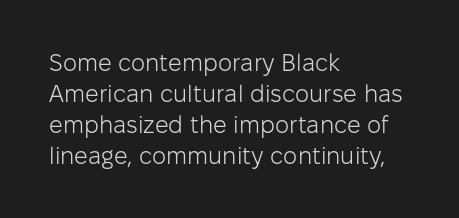
Q: Is the text bold? A: No.
Q: Is the text italic (slanted)? A: No, it is upright.
Q: Is the text underlined? A: No.
Q: How is the paragraph aligned? A: Left-aligned.
Q: Is the spacing between letters normal or unusually wide? A: Normal.
Q: Is the spacing between lines tight, normal or loose? A: Normal.
